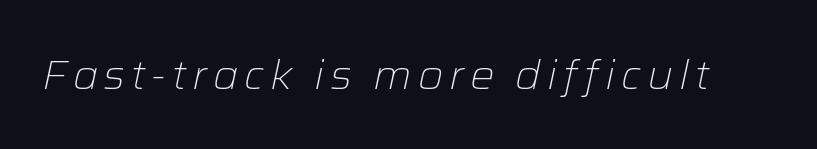
Q: Is the text bold? A: No.
Q: Is the text italic (slanted)? A: Yes, it leans right by about 12 degrees.
Q: Is the text underlined? A: No.
Q: Width (condensed, normal, or wide)? A: Normal.
Q: Stroke contrast? A: Low.
Q: x-height? A: Medium.
Q: Monospaced? A: No.
